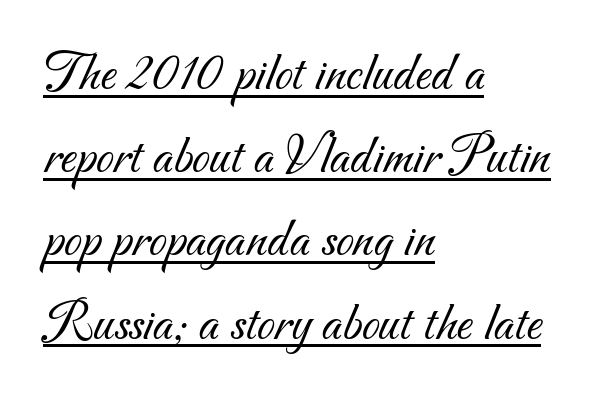
Q: Is the text bold? A: No.
Q: Is the typeface a serif or a sans-serif typeface? A: Sans-serif.
Q: Is the text underlined? A: Yes.
Q: How is the paragraph aligned? A: Left-aligned.
Q: Is the spacing between letters normal or unusually wide? A: Normal.
Q: Is the spacing between lines tight, normal or loose? A: Normal.
Q: Width (condensed, normal, or wide)? A: Normal.
Q: Stroke contrast? A: Medium.
Q: x-height? A: Small.
Q: Monospaced? A: No.
